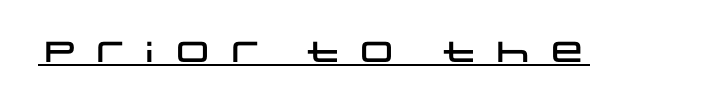
Q: Is the text italic (slanted)? A: No, it is upright.
Q: Is the typeface a serif or a sans-serif typeface? A: Sans-serif.
Q: Is the text underlined? A: Yes.
Q: Is the spacing between letters normal or unusually wide? A: Unusually wide.
Q: Width (condensed, normal, or wide)? A: Wide.
Q: Stroke contrast? A: Low.
Q: x-height? A: Large.
Q: Monospaced? A: No.
